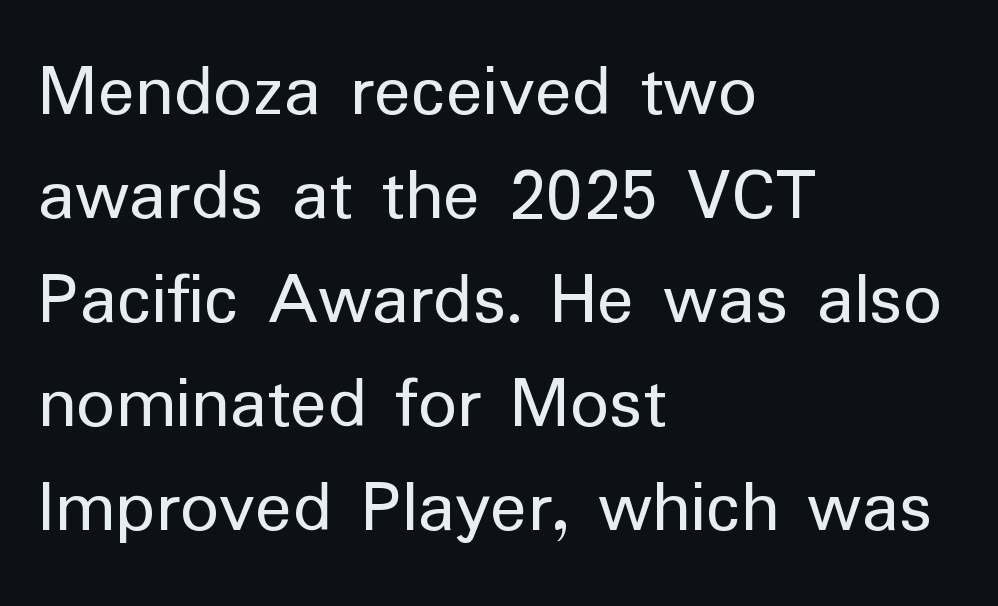
Looks like regular typesetting: each glyph gets only the width it needs. Stroke thickness stays within the range of a standard reading face or lighter. The face used here is a sans, in the tradition of grotesques and geometrics. Layout note: lines flush left. Letter spacing: default.
